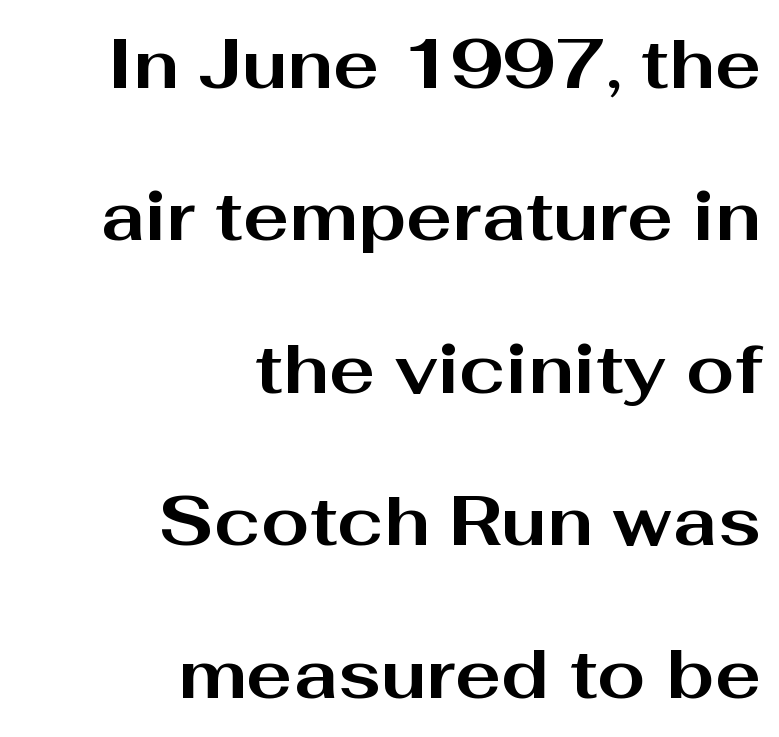
Q: Is the text bold? A: Yes.
Q: Is the text italic (slanted)? A: No, it is upright.
Q: Is the typeface a serif or a sans-serif typeface? A: Sans-serif.
Q: Is the text underlined? A: No.
Q: How is the paragraph aligned? A: Right-aligned.
Q: Is the spacing between letters normal or unusually wide? A: Normal.
Q: Is the spacing between lines tight, normal or loose? A: Loose.
Q: Width (condensed, normal, or wide)? A: Wide.
Q: Stroke contrast? A: Medium.
Q: x-height? A: Medium.
Q: Monospaced? A: No.
